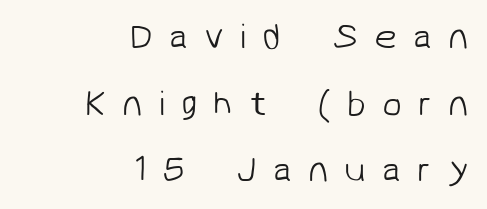
The image shows 36 px light sans-serif type; set right-aligned, line spacing 1.85x, unusually wide letter spacing (+0.45 em), not underlined; low stroke contrast and a medium x-height.
